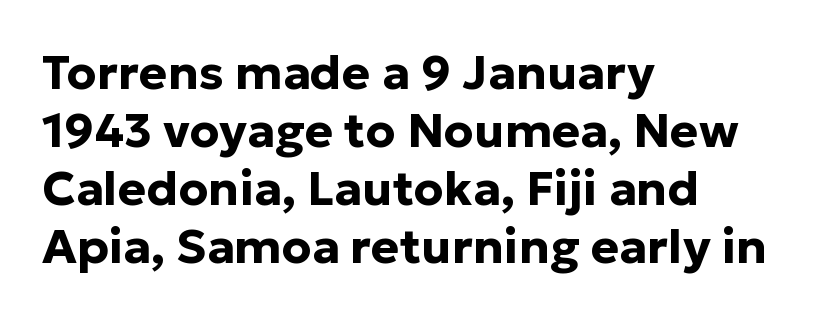
Check where the strokes stop: nothing finishes them off — pure sans. This is the regular roman posture of the typeface. How are the letters spaced? Ordinarily, with no added tracking. A typesetter would call this proportional, since set widths differ per character.
